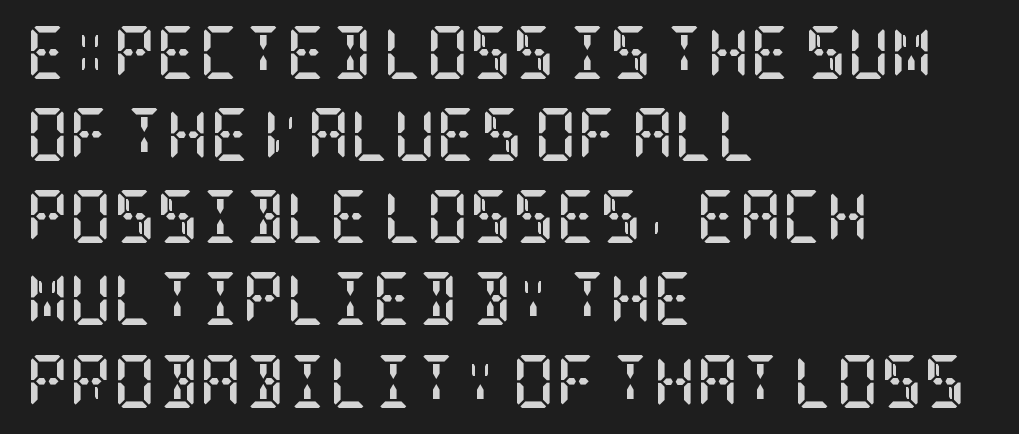
{"serif": "yes", "italic": "no", "bold": "yes", "weight": "semibold", "width": "condensed", "stroke_contrast": "low", "x_height": "large", "underline": "no", "align": "left", "line_spacing": "normal", "line_spacing_ratio": 1.55, "letter_spacing": "normal", "letter_spacing_em": 0.0, "glyph_px": 53}
